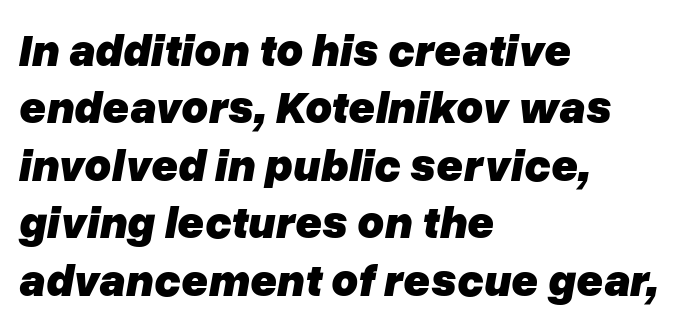
{"italic": "yes", "lean": "right", "slant_degrees": 10, "bold": "yes", "weight": "heavy", "width": "normal", "stroke_contrast": "low", "x_height": "medium", "monospaced": "no", "underline": "no", "align": "left", "line_spacing": "normal", "line_spacing_ratio": 1.25, "letter_spacing": "normal", "letter_spacing_em": 0.0, "glyph_px": 46}
